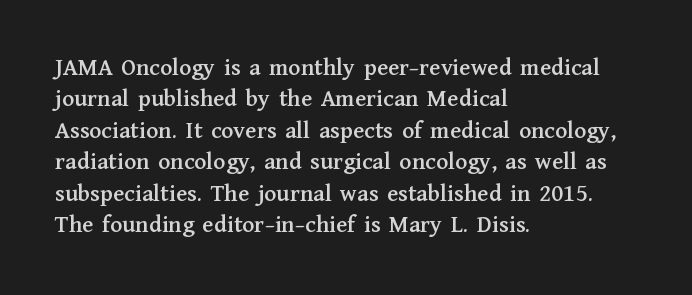
The space directly below the letters is spotless. Whoever set this chose a conventional vertical rhythm. The typesetter chose a ragged-right arrangement here. Posture: straight, roman, zero tilt. Standard letterfit; no display-style spreading of the glyphs.
